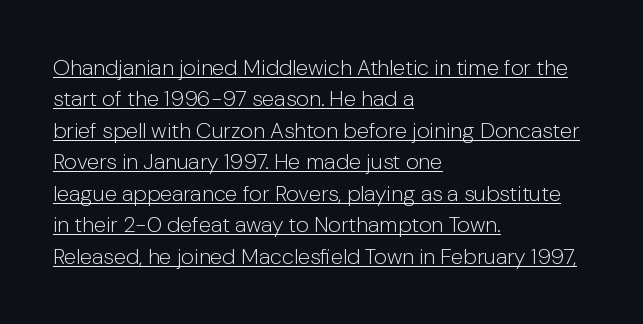
Q: Is the text bold? A: No.
Q: Is the text italic (slanted)? A: No, it is upright.
Q: Is the text underlined? A: Yes.
Q: How is the paragraph aligned? A: Left-aligned.
Q: Is the spacing between letters normal or unusually wide? A: Normal.
Q: Is the spacing between lines tight, normal or loose? A: Normal.
